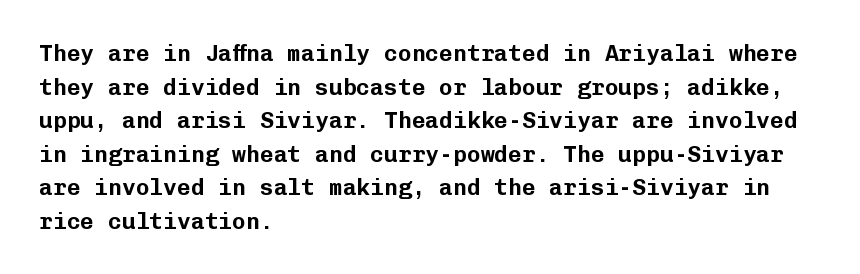
The image shows 23 px text type, upright; set left-aligned, normal line spacing (1.46x), normal letter spacing, not underlined.
